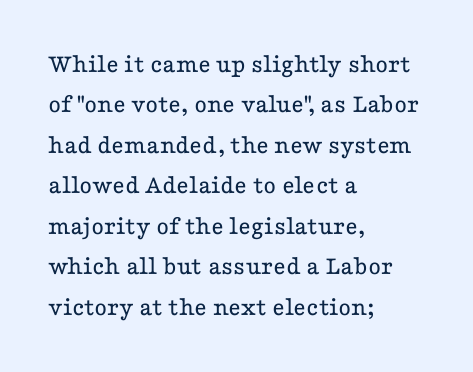
The image shows 27 px text type, upright; set left-aligned, normal line spacing (1.5x), normal letter spacing, not underlined.
